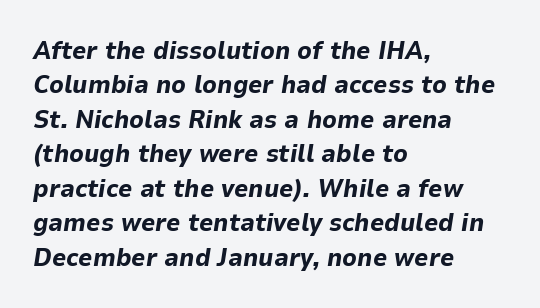
No extra tracking has been applied to these lines. Caption: bold face, heavy strokes. The rendering uses a moderate line-height, typical for paragraphs. The foot of each line stays bare and open. Casual observation: everything's shoved over to the left. Compared with ordinary roman type, these characters are visibly tilted.
